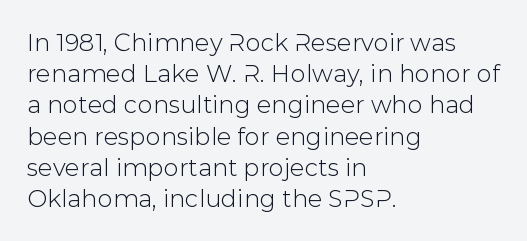
The image shows 24 px text type, upright; set left-aligned, normal line spacing (1.3x), normal letter spacing, not underlined.
